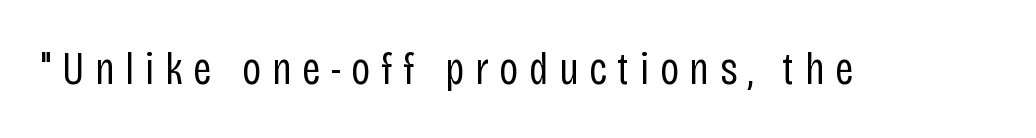
The image shows 46 px regular-weight, condensed sans-serif type, upright; set unusually wide letter spacing (+0.23 em), not underlined; low stroke contrast and a large x-height.
